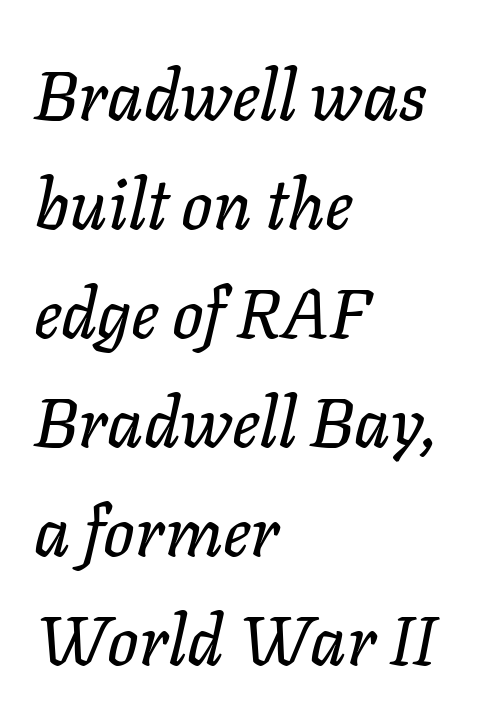
{"italic": "yes", "lean": "right", "slant_degrees": 11, "width": "normal", "stroke_contrast": "low", "x_height": "medium", "monospaced": "no", "underline": "no", "align": "left", "line_spacing": "normal", "line_spacing_ratio": 1.58, "letter_spacing": "normal", "letter_spacing_em": 0.0, "glyph_px": 69}
